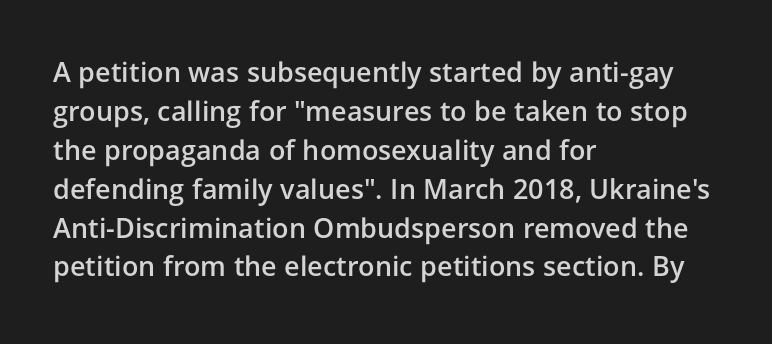
The image shows 27 px text type, upright; set left-aligned, normal line spacing (1.44x), normal letter spacing, not underlined.
